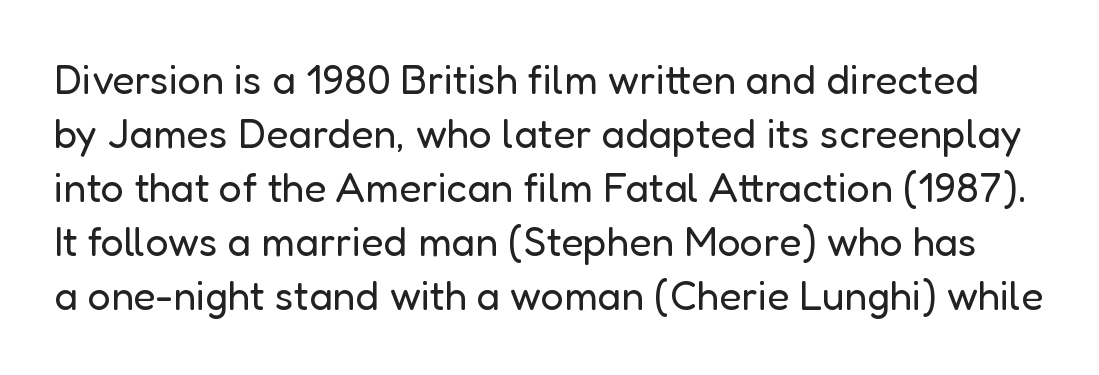
Q: Is the text bold? A: No.
Q: Is the text italic (slanted)? A: No, it is upright.
Q: Is the typeface a serif or a sans-serif typeface? A: Sans-serif.
Q: Is the text underlined? A: No.
Q: Is the spacing between letters normal or unusually wide? A: Normal.
Q: Is the spacing between lines tight, normal or loose? A: Normal.
Q: Width (condensed, normal, or wide)? A: Normal.
Q: Stroke contrast? A: Low.
Q: x-height? A: Medium.
Q: Monospaced? A: No.
